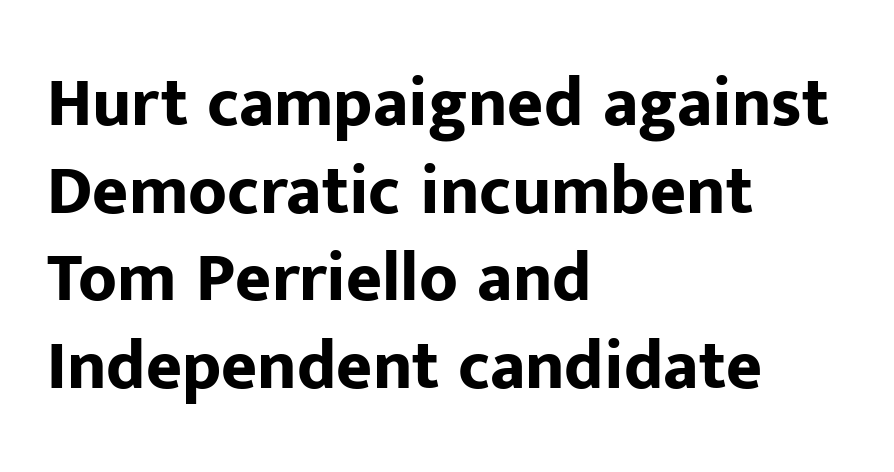
Q: Is the text bold? A: Yes.
Q: Is the text italic (slanted)? A: No, it is upright.
Q: Is the typeface a serif or a sans-serif typeface? A: Sans-serif.
Q: Is the text underlined? A: No.
Q: How is the paragraph aligned? A: Left-aligned.
Q: Is the spacing between letters normal or unusually wide? A: Normal.
Q: Is the spacing between lines tight, normal or loose? A: Normal.
Q: Width (condensed, normal, or wide)? A: Normal.
Q: Stroke contrast? A: Low.
Q: x-height? A: Medium.
Q: Monospaced? A: No.
